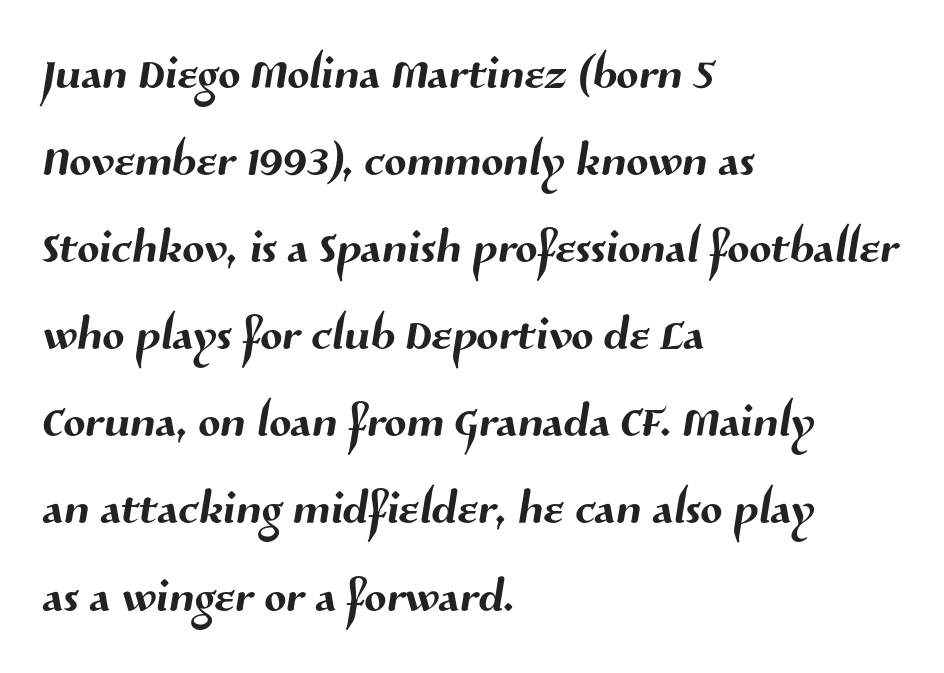
{"serif": "no", "width": "normal", "stroke_contrast": "medium", "x_height": "medium", "monospaced": "no", "underline": "no", "align": "left", "line_spacing": "normal", "line_spacing_ratio": 1.34, "letter_spacing": "normal", "letter_spacing_em": 0.0, "glyph_px": 65}
